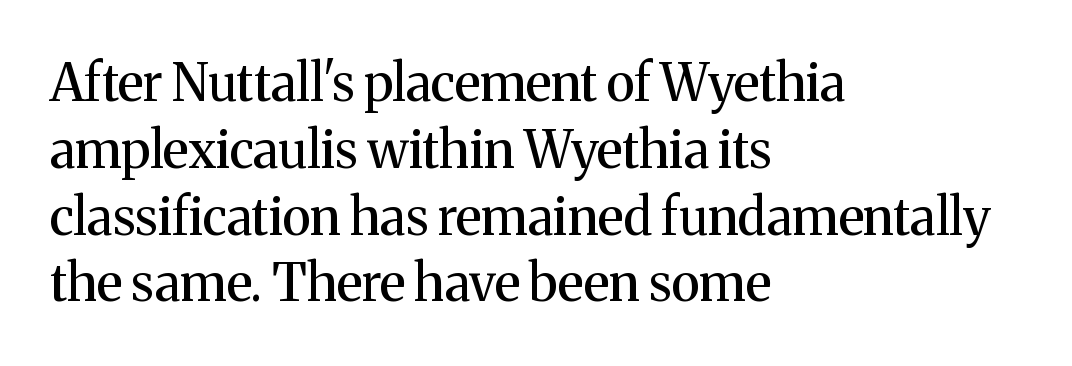
The image shows 51 px serif type, upright; set left-aligned, normal line spacing (1.31x), normal letter spacing, not underlined; medium stroke contrast and a medium x-height.
